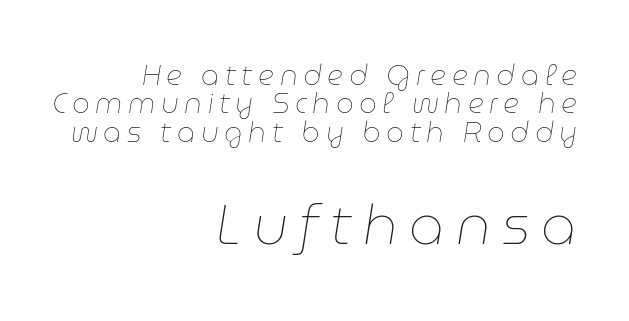
{"italic": "yes", "lean": "right", "slant_degrees": 9, "bold": "no", "weight": "thin", "width": "normal", "stroke_contrast": "low", "x_height": "medium", "monospaced": "no", "underline": "no", "align": "right", "line_spacing": "tight", "line_spacing_ratio": 1.01, "letter_spacing": "wide", "letter_spacing_em": 0.2, "larger_block": "second", "size_ratio": 1.96, "glyph_px": 55}
